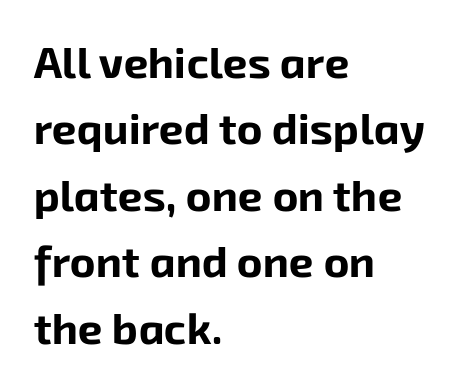
{"serif": "no", "bold": "yes", "weight": "bold", "width": "normal", "stroke_contrast": "low", "x_height": "medium", "monospaced": "no", "underline": "no", "align": "left", "line_spacing": "normal", "line_spacing_ratio": 1.51, "letter_spacing": "normal", "letter_spacing_em": 0.0, "glyph_px": 44}
